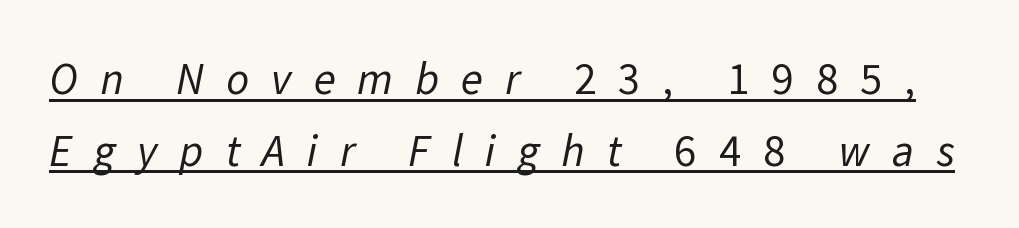
Proportional: the letters do not fall into vertical columns. Students, observe the line beneath the letters — that is underlining. The weight tops out at a normal text grade. Grotesque or geometric, the face here clearly has no serifs. There is plenty of visible air inserted between adjacent glyphs. Is there much room between lines? A standard amount, neither cramped nor airy.
